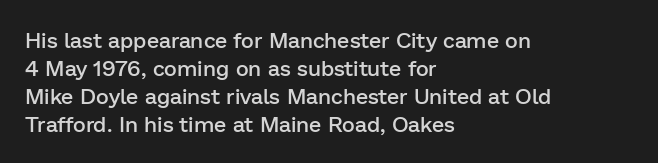
Q: Is the text bold? A: Semi-bold.
Q: Is the text italic (slanted)? A: No, it is upright.
Q: Is the text underlined? A: No.
Q: How is the paragraph aligned? A: Left-aligned.
Q: Is the spacing between letters normal or unusually wide? A: Normal.
Q: Is the spacing between lines tight, normal or loose? A: Normal.
